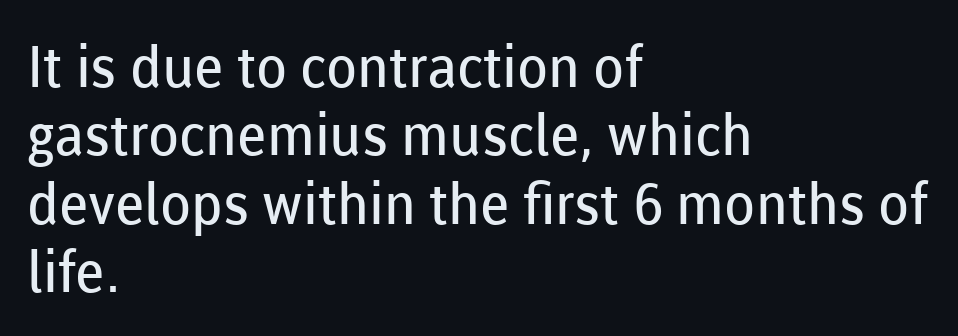
Students, note that the glyphs here touch the page at normal intervals. Here the designer chose a conventional face with non-uniform glyph widths. Line starts are locked; line ends wander. The gap between lines stays unmarked. Quick note: not italic, upright.
